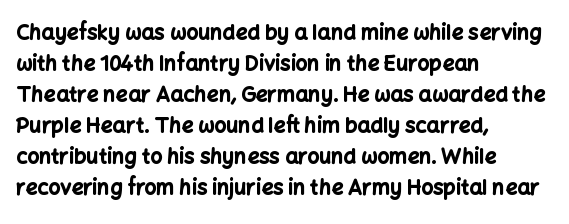
Q: Is the text bold? A: Yes.
Q: Is the text italic (slanted)? A: No, it is upright.
Q: Is the text underlined? A: No.
Q: How is the paragraph aligned? A: Left-aligned.
Q: Is the spacing between letters normal or unusually wide? A: Normal.
Q: Is the spacing between lines tight, normal or loose? A: Normal.
